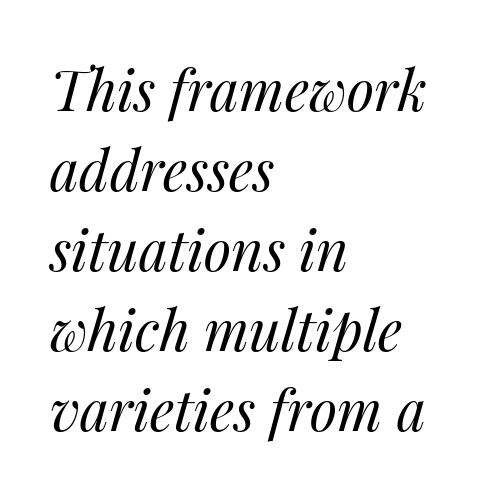
{"italic": "yes", "lean": "right", "slant_degrees": 14, "bold": "no", "weight": "regular", "width": "normal", "stroke_contrast": "medium", "x_height": "medium", "monospaced": "no", "underline": "no", "align": "left", "line_spacing": "normal", "line_spacing_ratio": 1.43, "letter_spacing": "normal", "letter_spacing_em": 0.0, "glyph_px": 56}
